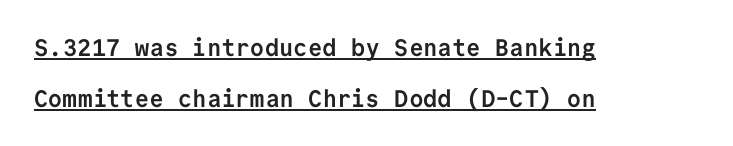
Q: Is the text bold? A: Yes.
Q: Is the text italic (slanted)? A: No, it is upright.
Q: Is the text underlined? A: Yes.
Q: How is the paragraph aligned? A: Left-aligned.
Q: Is the spacing between letters normal or unusually wide? A: Normal.
Q: Is the spacing between lines tight, normal or loose? A: Loose.
